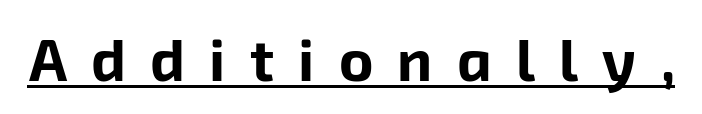
{"serif": "no", "bold": "yes", "weight": "bold", "width": "normal", "stroke_contrast": "low", "x_height": "medium", "monospaced": "no", "underline": "yes", "letter_spacing": "wide", "letter_spacing_em": 0.41, "glyph_px": 59}
